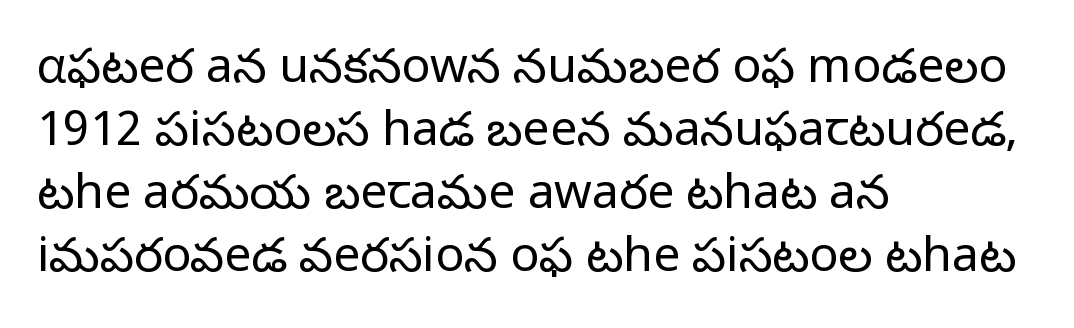
The ragged edge is on the right, which tells us the setting is flush left. Type style note: lacks serifs. A typesetter would call this zero additional tracking. The strokes are not fattened; the text isn't bold. Clear beneath every line of the passage.
